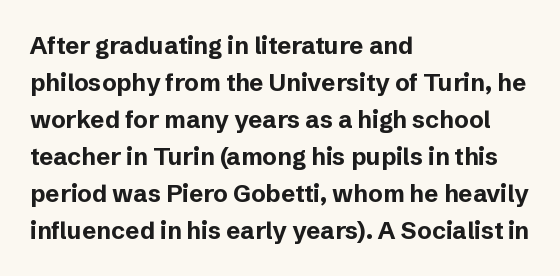
Q: Is the text bold? A: Yes.
Q: Is the text italic (slanted)? A: No, it is upright.
Q: Is the text underlined? A: No.
Q: How is the paragraph aligned? A: Left-aligned.
Q: Is the spacing between letters normal or unusually wide? A: Normal.
Q: Is the spacing between lines tight, normal or loose? A: Normal.
